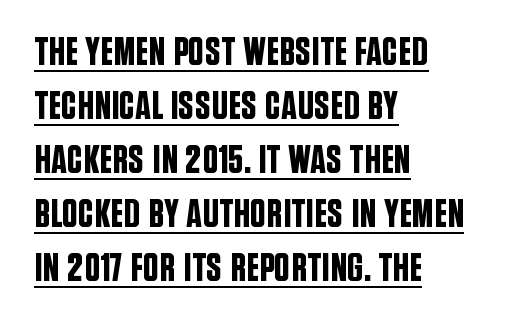
Every row of glyphs begins at an identical x-position on the left. The text was rendered using a sans face with plain stroke endings. The typesetter has applied underlining to the passage shown. Think of a printed novel: that variable character pitch is what you see here. Look at the tracking — it's just the regular setting, nothing added.
